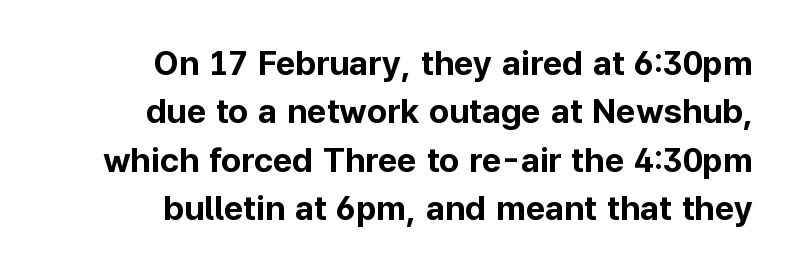
Q: Is the text bold? A: Yes.
Q: Is the text italic (slanted)? A: No, it is upright.
Q: Is the typeface a serif or a sans-serif typeface? A: Sans-serif.
Q: Is the text underlined? A: No.
Q: How is the paragraph aligned? A: Right-aligned.
Q: Is the spacing between letters normal or unusually wide? A: Normal.
Q: Is the spacing between lines tight, normal or loose? A: Normal.
Q: Width (condensed, normal, or wide)? A: Normal.
Q: Stroke contrast? A: Low.
Q: x-height? A: Medium.
Q: Monospaced? A: No.
